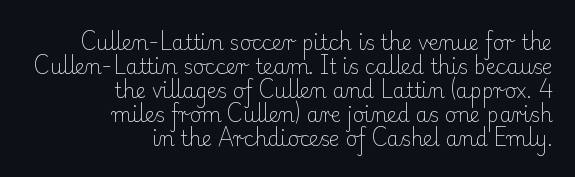
Q: Is the text bold? A: No.
Q: Is the text italic (slanted)? A: No, it is upright.
Q: Is the text underlined? A: No.
Q: How is the paragraph aligned? A: Right-aligned.
Q: Is the spacing between letters normal or unusually wide? A: Normal.
